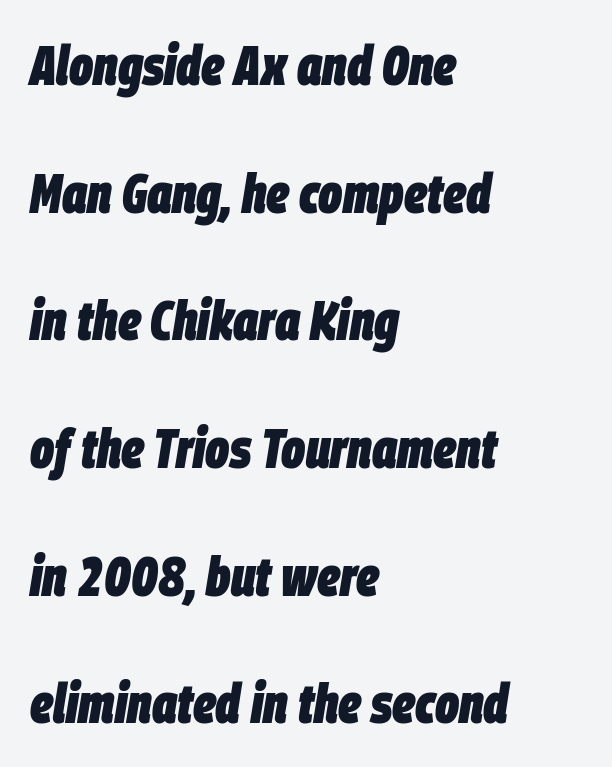
It's the slanting kind of type. Unmarked baselines from the first word to the last. Heavy, bold letterforms. The setting favours the left margin, as ordinary paragraphs usually do.
